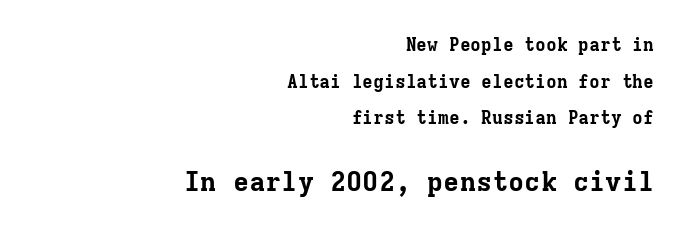
Airy leading. The font's upright variant was chosen for this text. Just letters on the line, the space beneath them empty. Compared with an ordinary text face, these strokes are far heavier — a full bold. This sample uses plain, unmodified letter spacing. The typesetter chose a ragged-left arrangement here.
